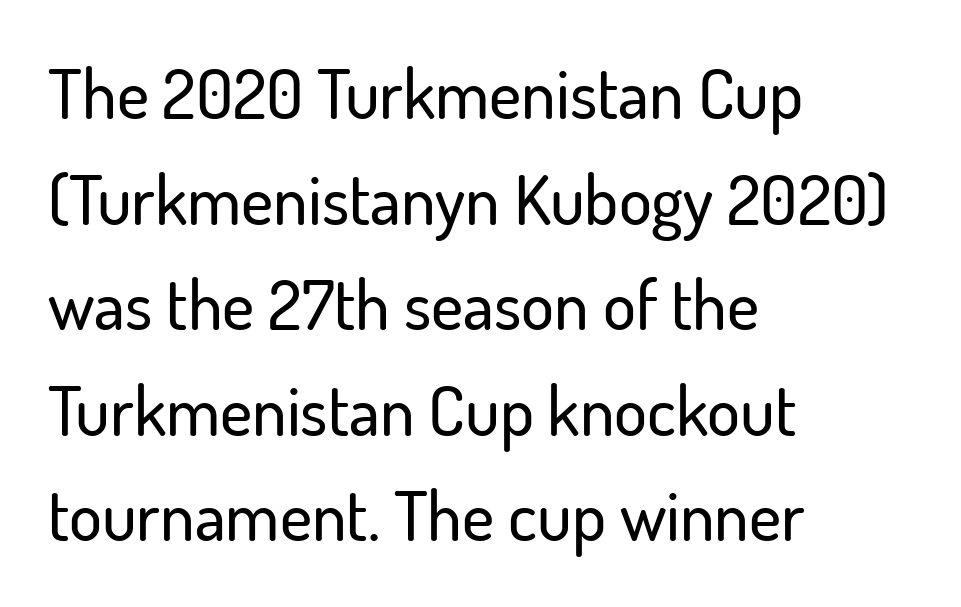
{"serif": "no", "italic": "no", "width": "normal", "stroke_contrast": "low", "x_height": "small", "monospaced": "no", "underline": "no", "align": "left", "line_spacing": "normal", "line_spacing_ratio": 1.53, "letter_spacing": "normal", "letter_spacing_em": 0.0, "glyph_px": 69}
